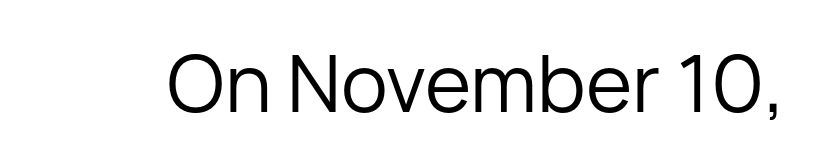
Q: Is the text bold? A: No.
Q: Is the text italic (slanted)? A: No, it is upright.
Q: Is the typeface a serif or a sans-serif typeface? A: Sans-serif.
Q: Is the text underlined? A: No.
Q: Is the spacing between letters normal or unusually wide? A: Normal.
Q: Width (condensed, normal, or wide)? A: Normal.
Q: Stroke contrast? A: Low.
Q: x-height? A: Medium.
Q: Monospaced? A: No.
